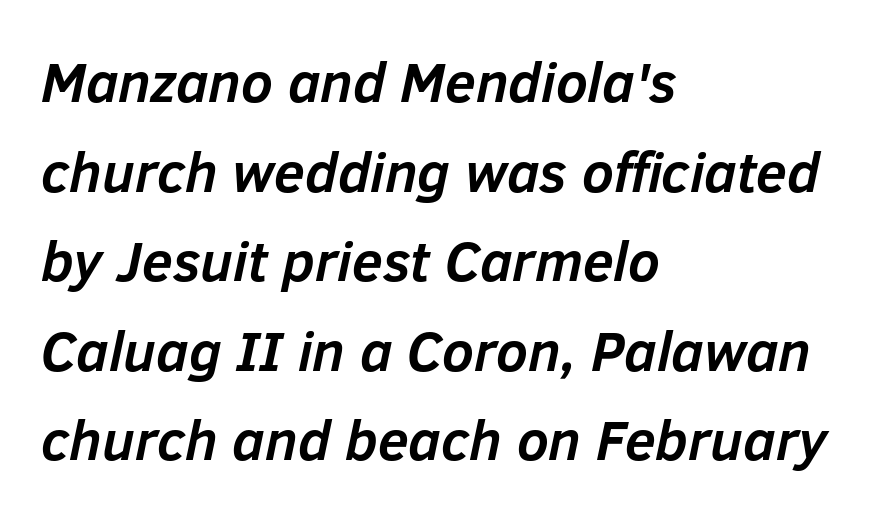
Q: Is the text bold? A: Yes.
Q: Is the text italic (slanted)? A: Yes, it leans right by about 12 degrees.
Q: Is the text underlined? A: No.
Q: How is the paragraph aligned? A: Left-aligned.
Q: Is the spacing between letters normal or unusually wide? A: Normal.
Q: Is the spacing between lines tight, normal or loose? A: Normal.
Q: Width (condensed, normal, or wide)? A: Normal.
Q: Stroke contrast? A: Low.
Q: x-height? A: Medium.
Q: Monospaced? A: No.
